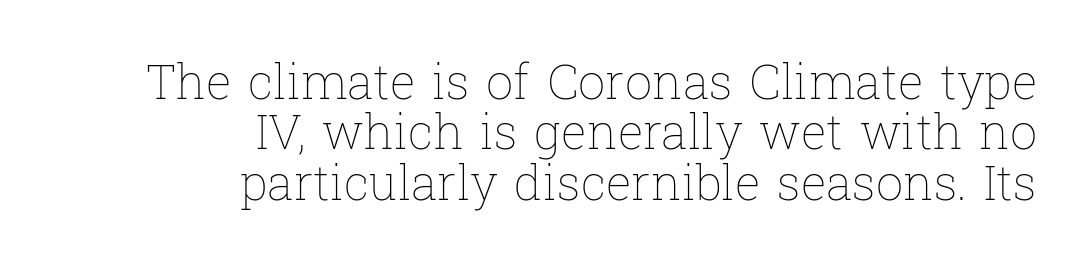
Q: Is the text bold? A: No.
Q: Is the text italic (slanted)? A: No, it is upright.
Q: Is the text underlined? A: No.
Q: How is the paragraph aligned? A: Right-aligned.
Q: Is the spacing between letters normal or unusually wide? A: Normal.
Q: Is the spacing between lines tight, normal or loose? A: Tight.
Q: Width (condensed, normal, or wide)? A: Normal.
Q: Stroke contrast? A: Low.
Q: x-height? A: Medium.
Q: Monospaced? A: No.
